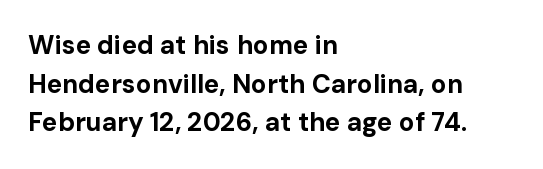
Q: Is the text bold? A: Yes.
Q: Is the text italic (slanted)? A: No, it is upright.
Q: Is the text underlined? A: No.
Q: How is the paragraph aligned? A: Left-aligned.
Q: Is the spacing between letters normal or unusually wide? A: Normal.
Q: Is the spacing between lines tight, normal or loose? A: Normal.
